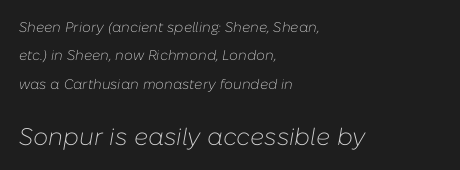
In terms of letterspacing, this is plain default setting. The space beneath each line is pristine and unruled. Caption: upper text group reduced, lower text group enlarged. The glyphs look as if they've been sheared to an angle. This block would shrink considerably if given ordinary leading; it's expanded now. This reads as an unemphasized weight, regular at the heaviest.
